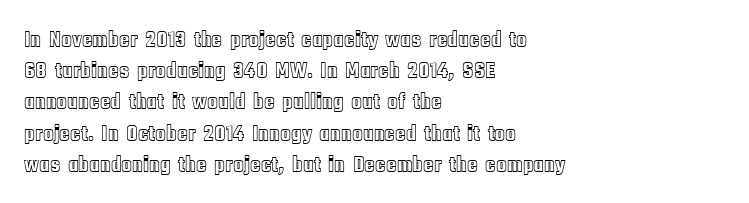
The image shows 22 px text type, upright; set left-aligned, normal line spacing (1.42x), normal letter spacing, not underlined.
